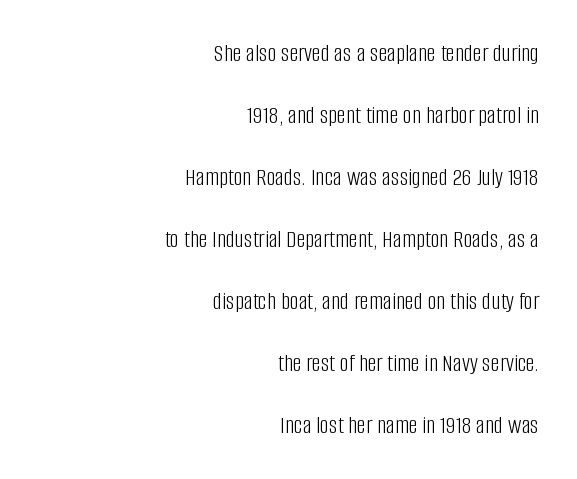
The space beneath each line is pristine and unruled. Airy leading. Vertical stems look standard width or narrower in stroke. The paragraph has a hard right edge and a soft left edge.
